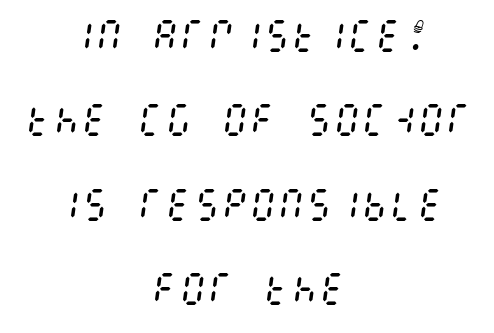
The image shows 35 px regular-weight, condensed type, italic (leaning right); set centered, loose line spacing (2.41x), normal letter spacing, not underlined; medium stroke contrast and a large x-height.
